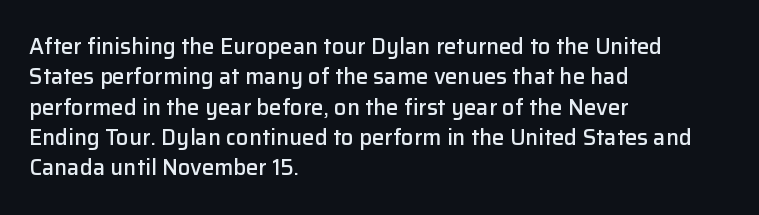
The lines sit at an ordinary, default distance from one another. Letter spacing: default. Check under the words: just untouched page. In terms of weight, the rendering is demibold, just under bold. Short and long lines alike share a common starting point at left. Quick note: not italic, upright.
